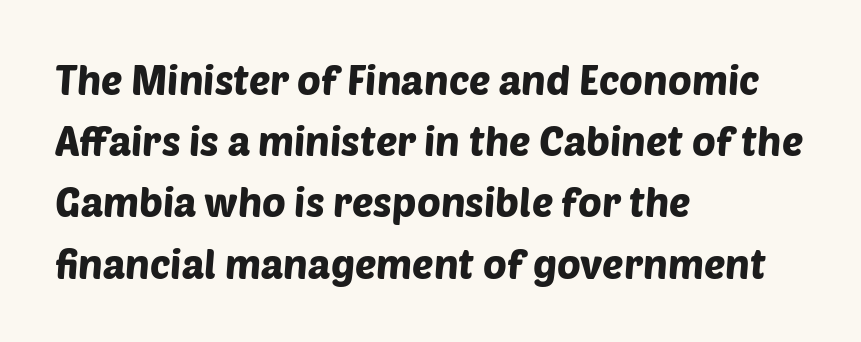
The tracking reads as untouched default to a designer's eye. Font category for this specimen: sans-serif. These lines are set flush left with a ragged right edge. Quick note: underline off. Note the varied advance widths — an 'i' is clearly narrower than an 'm'. Normally led — the rows are evenly, conventionally spaced.
